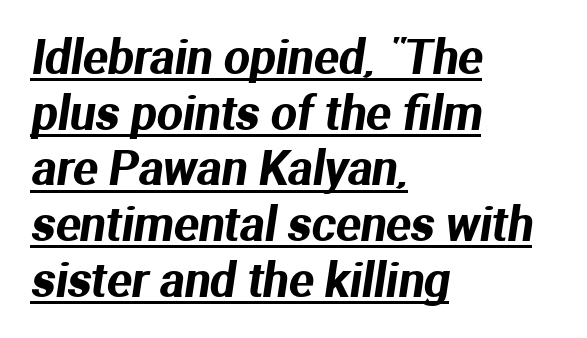
Q: Is the typeface a serif or a sans-serif typeface? A: Sans-serif.
Q: Is the text underlined? A: Yes.
Q: How is the paragraph aligned? A: Left-aligned.
Q: Is the spacing between letters normal or unusually wide? A: Normal.
Q: Width (condensed, normal, or wide)? A: Normal.
Q: Stroke contrast? A: Medium.
Q: x-height? A: Medium.
Q: Monospaced? A: No.
